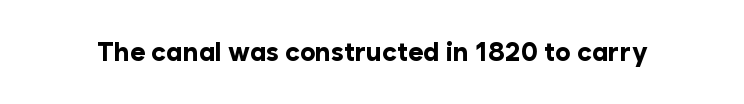
Q: Is the text bold? A: Yes.
Q: Is the text italic (slanted)? A: No, it is upright.
Q: Is the text underlined? A: No.
Q: Is the spacing between letters normal or unusually wide? A: Normal.
